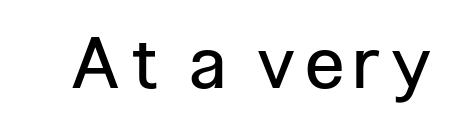
Q: Is the text bold? A: No.
Q: Is the text italic (slanted)? A: No, it is upright.
Q: Is the typeface a serif or a sans-serif typeface? A: Sans-serif.
Q: Is the text underlined? A: No.
Q: Width (condensed, normal, or wide)? A: Condensed.
Q: Stroke contrast? A: Low.
Q: x-height? A: Medium.
Q: Monospaced? A: No.
